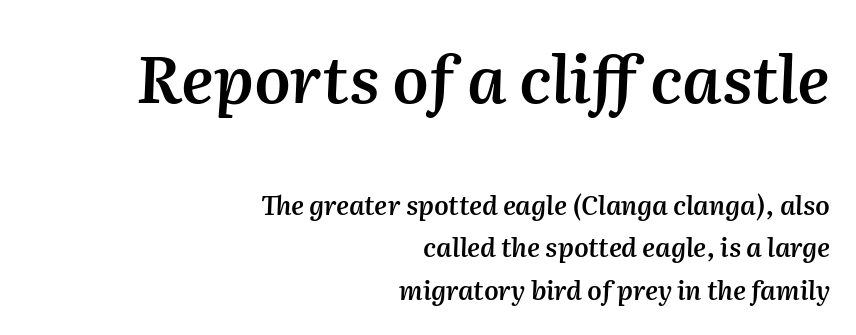
In terms of posture, this sample is oblique. The letters advance in unequal steps, a hallmark of proportional type. Does the bottom block carry the larger type? No, the top block does. This sample uses plain, unmodified letter spacing. In terms of weight, the rendering is demibold, just under bold.
